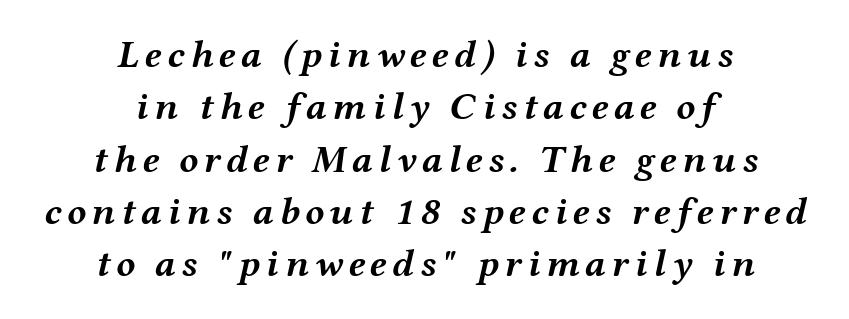
Reading down the column, the eye jumps a familiar distance to each next line. The face used here is proportionally spaced, like ordinary book or web type. These lines carry a lot of weight — the face is fully bold. The area under the type is left untouched.
